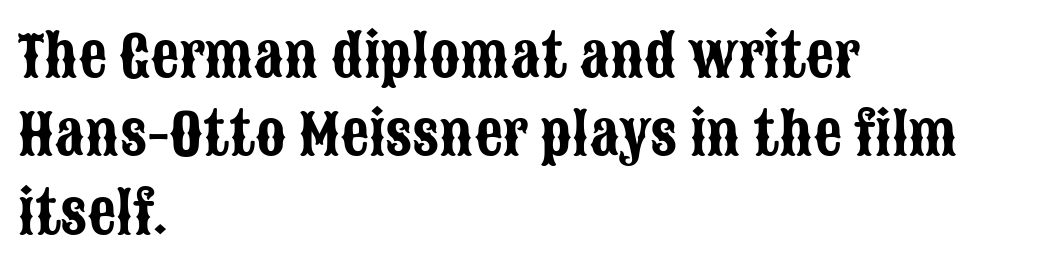
Q: Is the text italic (slanted)? A: No, it is upright.
Q: Is the typeface a serif or a sans-serif typeface? A: Sans-serif.
Q: Is the text underlined? A: No.
Q: How is the paragraph aligned? A: Left-aligned.
Q: Is the spacing between letters normal or unusually wide? A: Normal.
Q: Is the spacing between lines tight, normal or loose? A: Normal.
Q: Width (condensed, normal, or wide)? A: Condensed.
Q: Stroke contrast? A: Low.
Q: x-height? A: Large.
Q: Monospaced? A: No.
